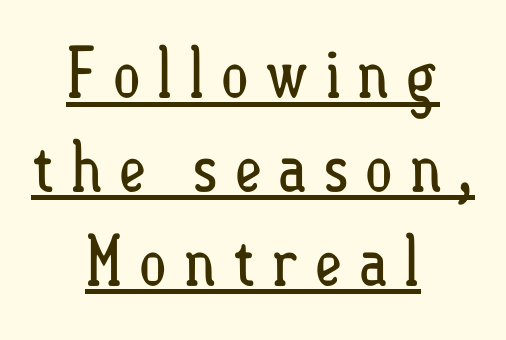
The image shows 69 px regular-weight, condensed type, upright; set centered, normal line spacing (1.36x), unusually wide letter spacing (+0.22 em), underlined; low stroke contrast and a small x-height.
